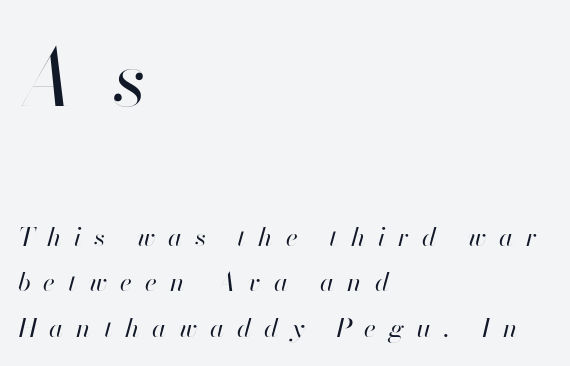
No letter is thick-stroked: the sample isn't bold. The more generous point size was reserved for the upper chunk. You could only call the tracking loose — the letters float apart. This is oblique type, the kind used for emphasis or titles.
